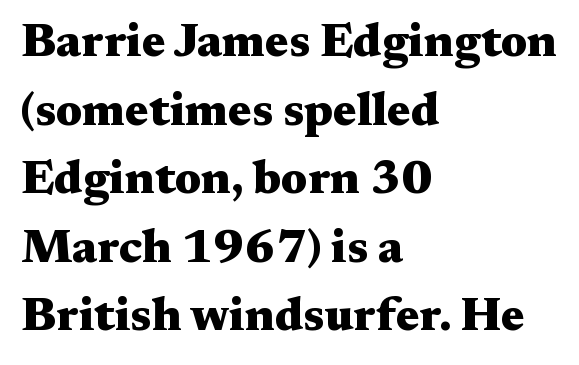
Q: Is the text bold? A: Yes.
Q: Is the text italic (slanted)? A: No, it is upright.
Q: Is the typeface a serif or a sans-serif typeface? A: Serif.
Q: Is the text underlined? A: No.
Q: How is the paragraph aligned? A: Left-aligned.
Q: Is the spacing between letters normal or unusually wide? A: Normal.
Q: Is the spacing between lines tight, normal or loose? A: Normal.
Q: Width (condensed, normal, or wide)? A: Wide.
Q: Stroke contrast? A: Medium.
Q: x-height? A: Medium.
Q: Monospaced? A: No.
